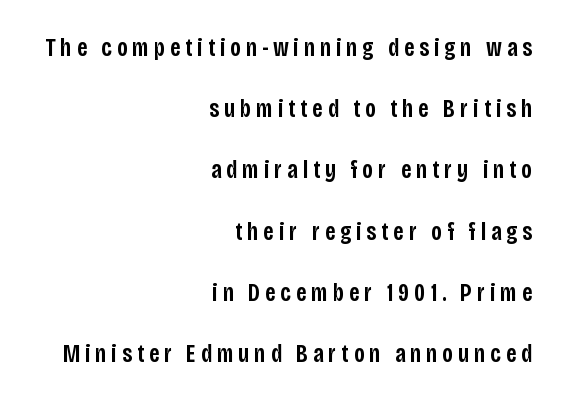
Q: Is the text bold? A: Semi-bold.
Q: Is the text italic (slanted)? A: No, it is upright.
Q: Is the text underlined? A: No.
Q: How is the paragraph aligned? A: Right-aligned.
Q: Is the spacing between letters normal or unusually wide? A: Unusually wide.
Q: Is the spacing between lines tight, normal or loose? A: Loose.
